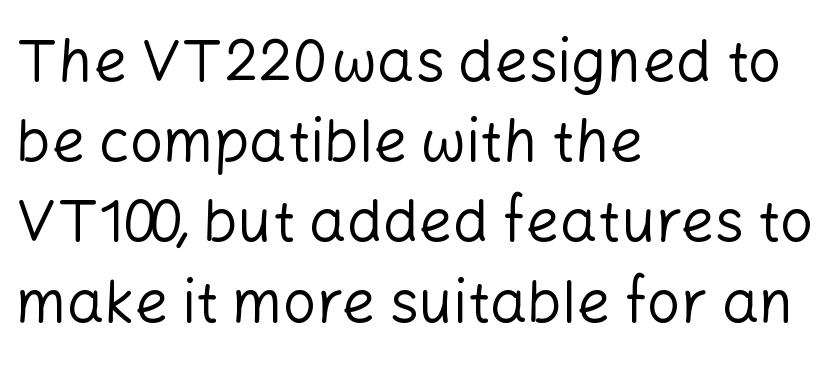
Compared with typical paragraphs, the rows here are spaced about the same. The font's upright variant was chosen for this text. The passage shown is typed in a proportional face where columns would drift. Has an underline been added? It has not. In terms of letterform style, serifs are entirely absent.
